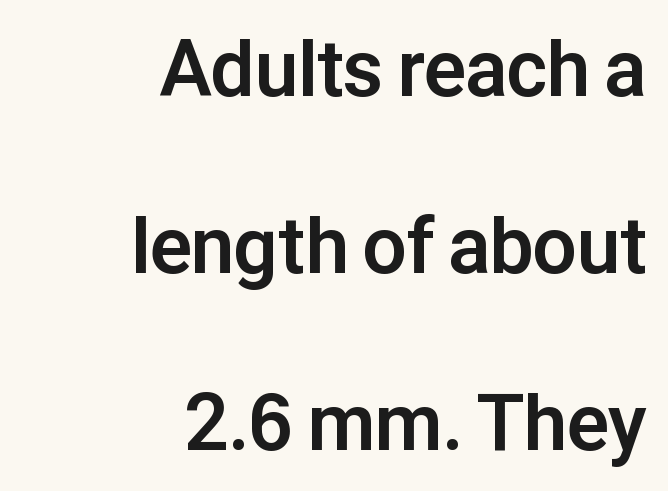
Rendered with straight, roman letterforms. Horizontal bands of white between lines are thick stripes. The baseline area is clear. Serif or sans? Sans — the stroke terminals are bare. Notice how thick the strokes are: this is what a full bold looks like. The type is set solid horizontally, with unmodified tracking.
